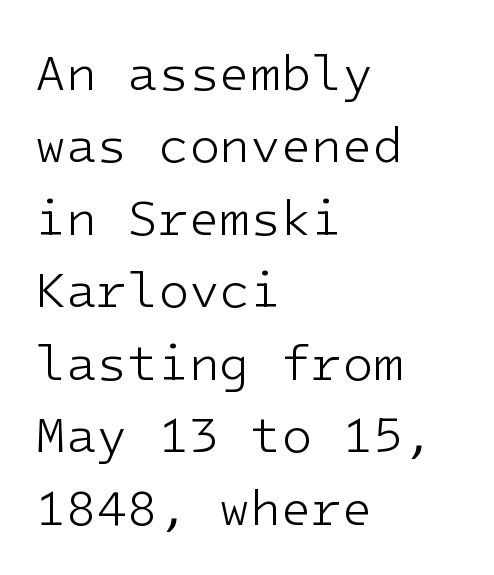
{"serif": "no", "italic": "no", "bold": "no", "weight": "light", "width": "normal", "stroke_contrast": "low", "x_height": "medium", "monospaced": "yes", "underline": "no", "align": "left", "line_spacing": "normal", "line_spacing_ratio": 1.45, "letter_spacing": "normal", "letter_spacing_em": 0.0, "glyph_px": 50}
